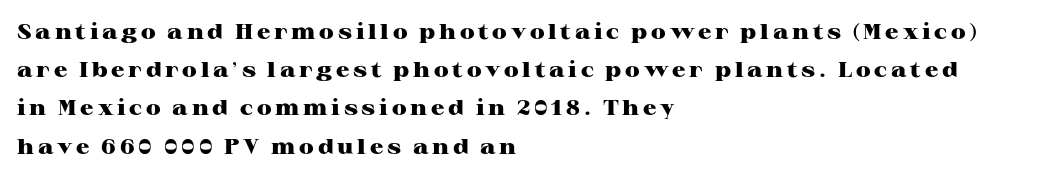
{"italic": "no", "bold": "yes", "underline": "no", "align": "left", "line_spacing_ratio": 1.82, "glyph_px": 21}
